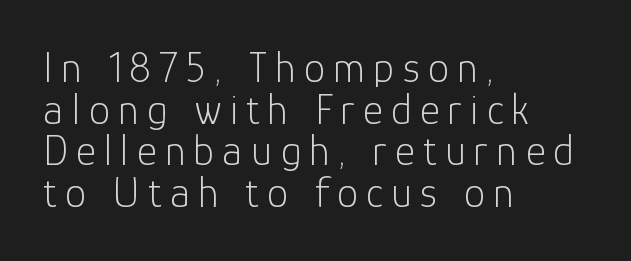
The image shows 43 px light sans-serif type, upright; set left-aligned, tight line spacing (0.97x), not underlined; low stroke contrast and a medium x-height.
